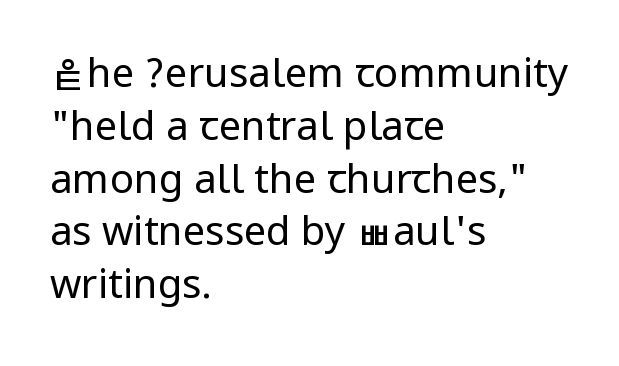
The passage shown is not underscored anywhere. Does extra space separate the letters? No, they use regular spacing. Is there any slant? The stems are plumb. Leftover space on each line is placed entirely after the last word.
